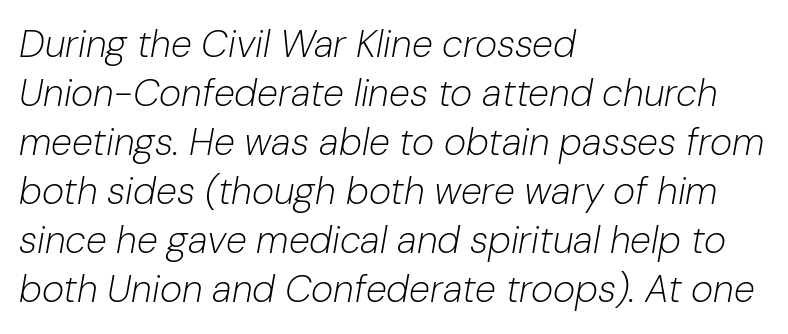
The rendering uses natural spacing where letterforms have individual widths. The letters look calm and open, with moderate or lighter stems. Words appear dense and cohesive because spacing is normal. Does the copy run flush right? No — it runs flush left. The lettering tilts uniformly, giving the passage an italic look. No word sits above an underline.
